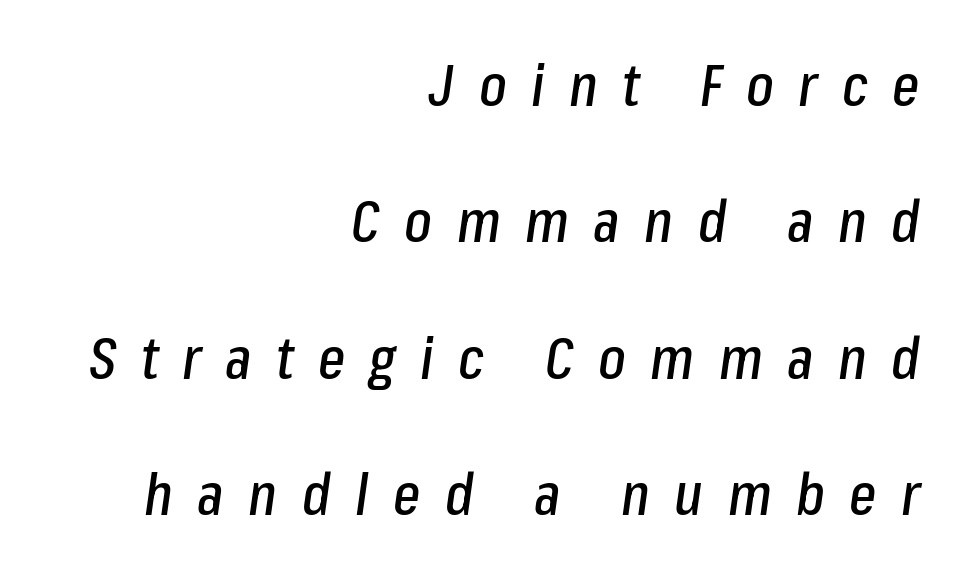
The image shows 58 px condensed type, italic (leaning right); set right-aligned, loose line spacing (2.35x), unusually wide letter spacing (+0.42 em), not underlined; low stroke contrast and a medium x-height.
